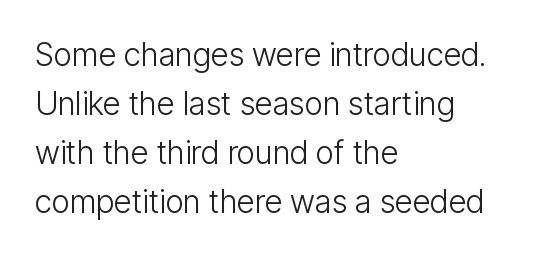
Compared with typical body copy, the letter spacing here is the same. The lettering stays uniformly vertical, giving the passage a roman look. Lines of text with bare space underneath. If you measured baseline to baseline, you'd find a middling distance.
